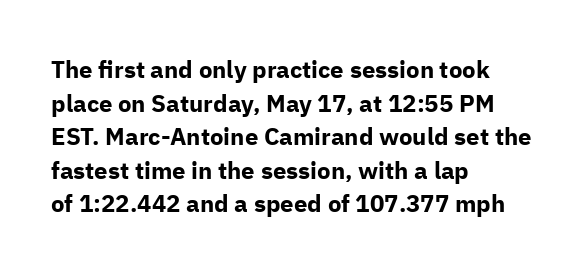
Q: Is the text bold? A: Yes.
Q: Is the text italic (slanted)? A: No, it is upright.
Q: Is the text underlined? A: No.
Q: How is the paragraph aligned? A: Left-aligned.
Q: Is the spacing between letters normal or unusually wide? A: Normal.
Q: Is the spacing between lines tight, normal or loose? A: Normal.
